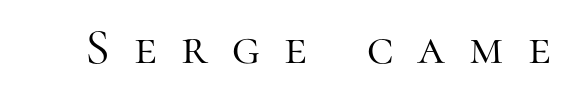
The image shows 50 px light serif type, upright; set unusually wide letter spacing (+0.48 em), not underlined; high stroke contrast and a medium x-height.
